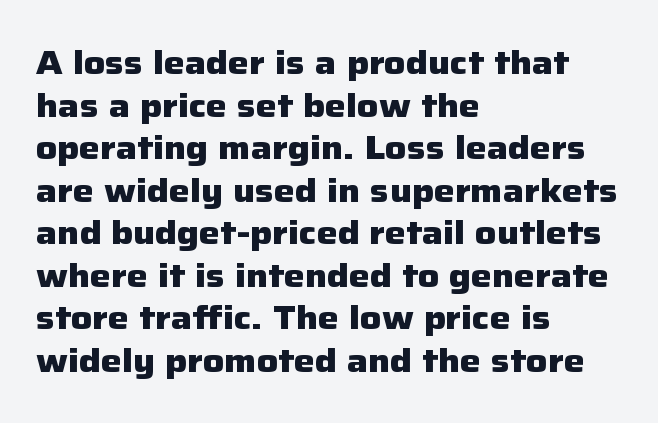
The image shows 33 px heavy sans-serif type, upright; set left-aligned, normal line spacing (1.29x), normal letter spacing, not underlined; low stroke contrast and a medium x-height.
